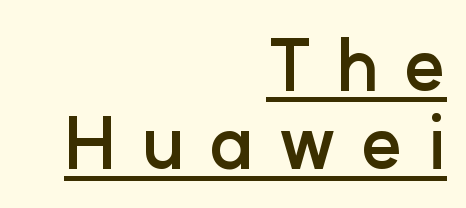
Q: Is the text bold? A: Yes.
Q: Is the text italic (slanted)? A: No, it is upright.
Q: Is the typeface a serif or a sans-serif typeface? A: Sans-serif.
Q: Is the text underlined? A: Yes.
Q: How is the paragraph aligned? A: Right-aligned.
Q: Is the spacing between letters normal or unusually wide? A: Unusually wide.
Q: Is the spacing between lines tight, normal or loose? A: Tight.
Q: Width (condensed, normal, or wide)? A: Normal.
Q: Stroke contrast? A: Low.
Q: x-height? A: Medium.
Q: Monospaced? A: No.
